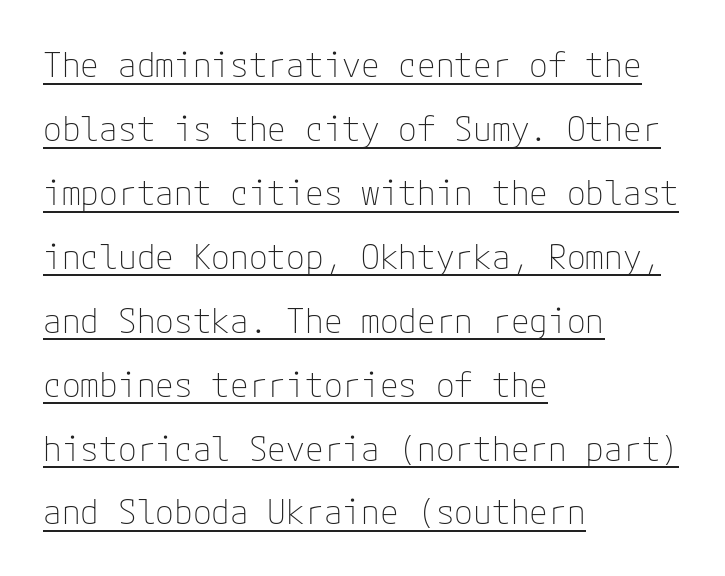
{"serif": "no", "italic": "no", "bold": "no", "weight": "thin", "width": "normal", "stroke_contrast": "low", "x_height": "medium", "underline": "yes", "align": "left", "line_spacing_ratio": 1.88, "letter_spacing": "normal", "letter_spacing_em": 0.0, "glyph_px": 34}
